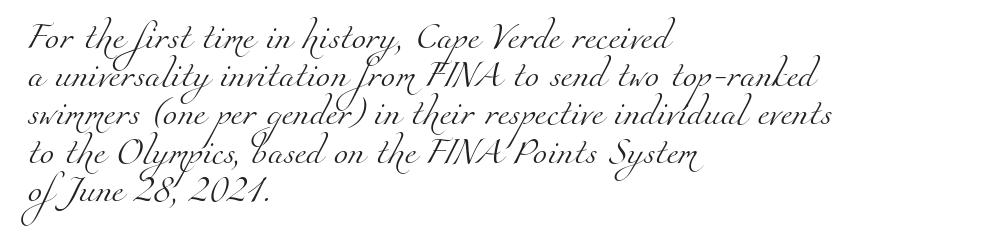
Q: Is the text bold? A: No.
Q: Is the text underlined? A: No.
Q: How is the paragraph aligned? A: Left-aligned.
Q: Is the spacing between letters normal or unusually wide? A: Normal.
Q: Is the spacing between lines tight, normal or loose? A: Normal.
